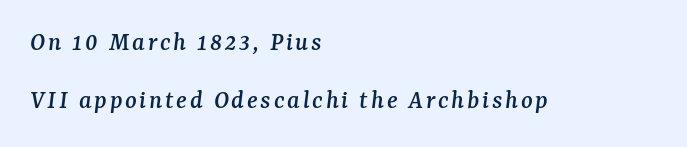
The image shows 27 px text type, italic (leaning right); set left-aligned, loose line spacing (2.16x), not underlined.
